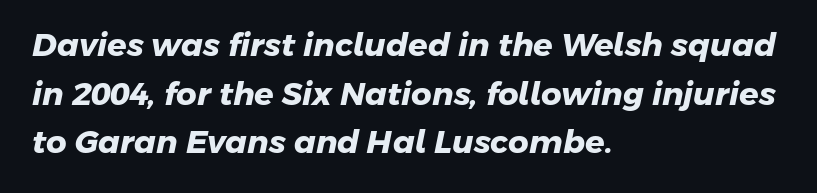
The image shows 32 px heavy sans-serif type; set left-aligned, normal line spacing (1.52x), normal letter spacing, not underlined; low stroke contrast and a medium x-height.
